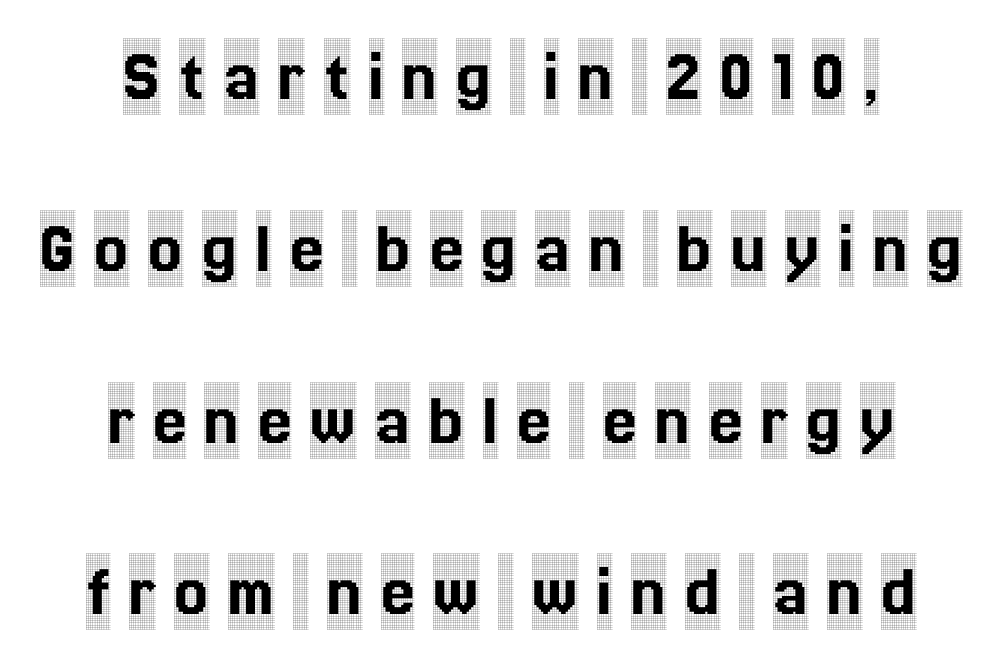
The image shows 76 px condensed serif type, upright; set centered, loose line spacing (2.26x), unusually wide letter spacing (+0.24 em), not underlined; a large x-height.
